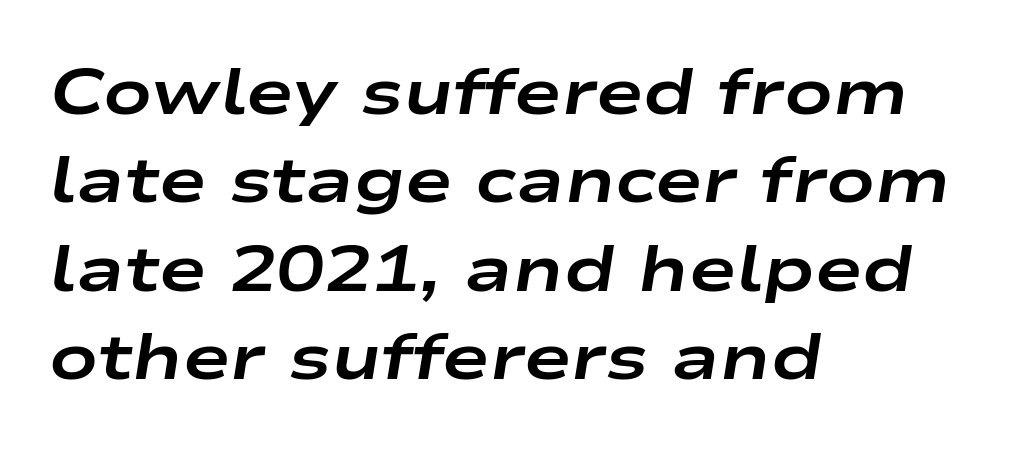
{"italic": "yes", "lean": "right", "slant_degrees": 9, "bold": "yes", "weight": "bold", "width": "wide", "stroke_contrast": "low", "x_height": "medium", "monospaced": "no", "underline": "no", "align": "left", "line_spacing": "normal", "line_spacing_ratio": 1.38, "letter_spacing": "normal", "letter_spacing_em": 0.0, "glyph_px": 64}
